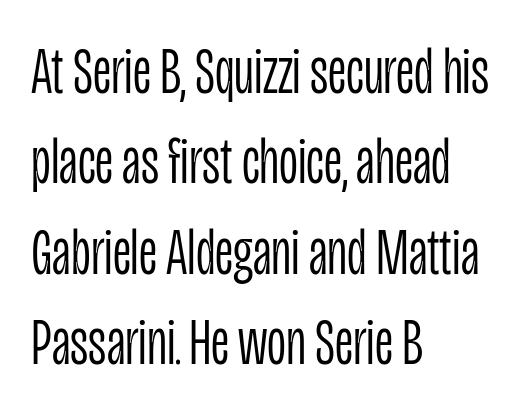
The image shows 66 px light, condensed sans-serif type, upright; set left-aligned, normal line spacing (1.37x), normal letter spacing, not underlined; low stroke contrast and a large x-height.
